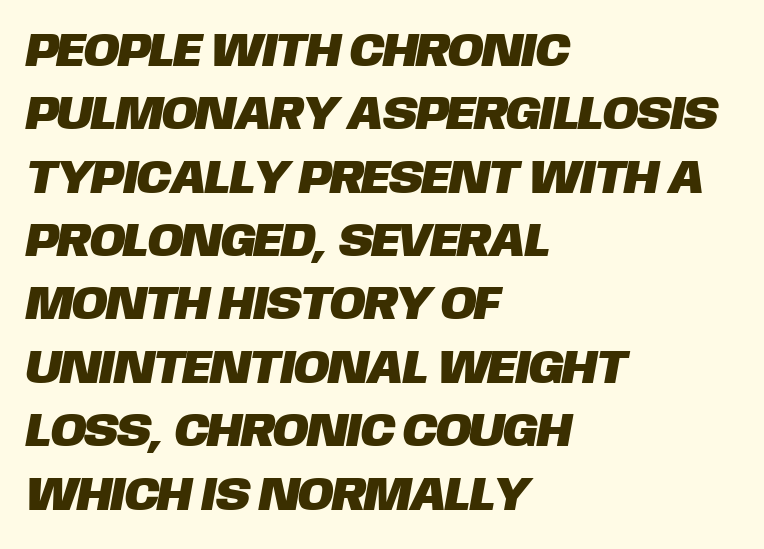
The image shows 48 px sans-serif type; set left-aligned, normal line spacing (1.32x), normal letter spacing, not underlined; low stroke contrast and a large x-height.
